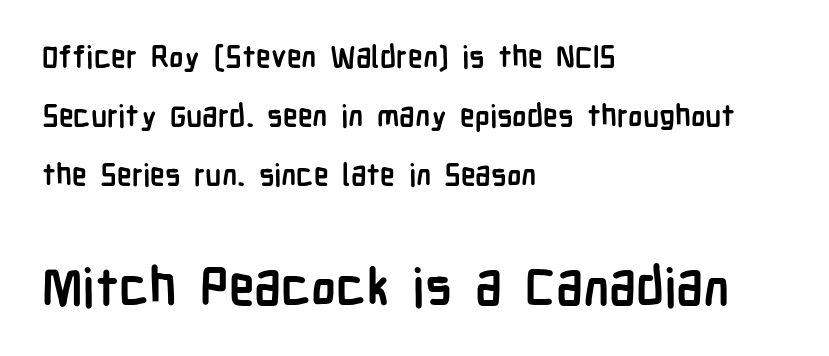
Q: Is the text bold? A: Yes.
Q: Is the text italic (slanted)? A: No, it is upright.
Q: Is the typeface a serif or a sans-serif typeface? A: Sans-serif.
Q: Is the text underlined? A: No.
Q: How is the paragraph aligned? A: Left-aligned.
Q: Is the spacing between letters normal or unusually wide? A: Normal.
Q: Is the spacing between lines tight, normal or loose? A: Loose.
Q: Which block of text is set in a larger size, the first (top) or the second (bottom)? A: The second (bottom) one.
Q: Width (condensed, normal, or wide)? A: Condensed.
Q: Stroke contrast? A: Low.
Q: x-height? A: Medium.
Q: Monospaced? A: No.
